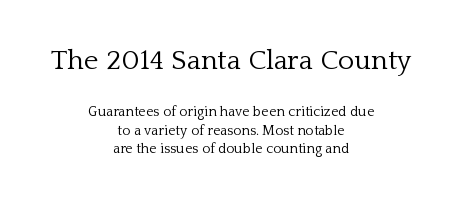
A typesetter would mark this as roman, not italic. Nothing unusual about the tracking: characters are spaced as the font intends. The cut favours lightness, reaching ordinary text weight at its darkest. To sum up the face: it has serifs. The block sitting higher on the canvas is the one with enlarged characters.
